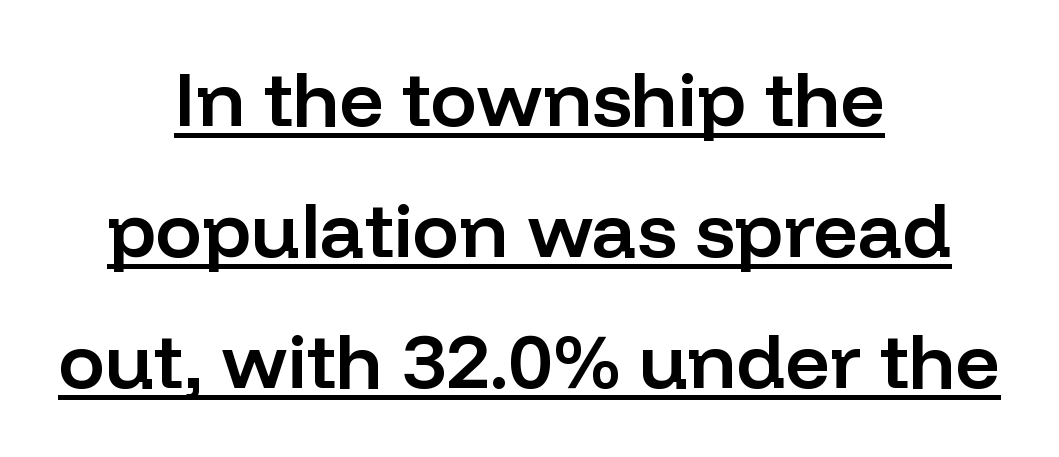
The image shows 77 px semibold sans-serif type, upright; set centered, normal line spacing (1.7x), normal letter spacing, underlined; low stroke contrast and a medium x-height.
